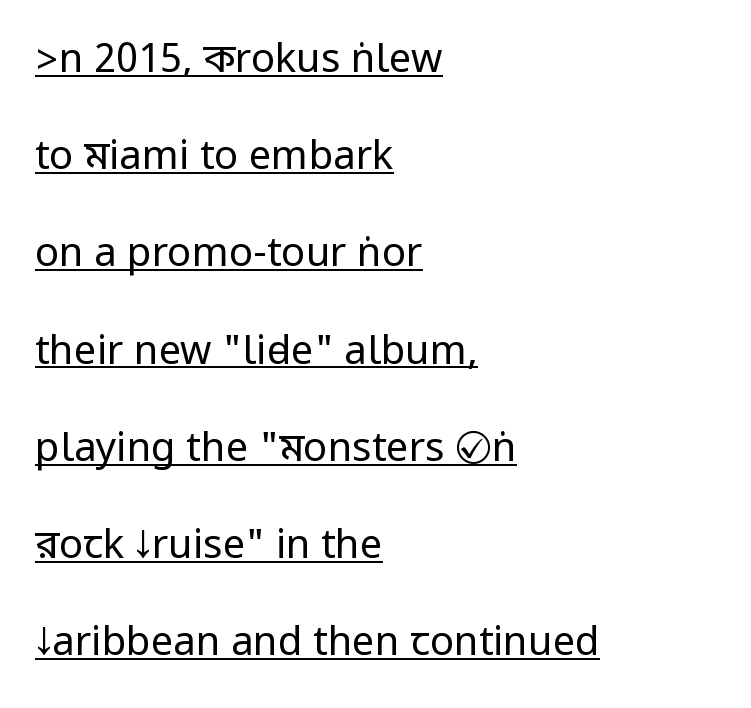
Q: Is the text bold? A: No.
Q: Is the text italic (slanted)? A: No, it is upright.
Q: Is the typeface a serif or a sans-serif typeface? A: Sans-serif.
Q: Is the text underlined? A: Yes.
Q: How is the paragraph aligned? A: Left-aligned.
Q: Is the spacing between letters normal or unusually wide? A: Normal.
Q: Is the spacing between lines tight, normal or loose? A: Loose.
Q: Width (condensed, normal, or wide)? A: Condensed.
Q: Stroke contrast? A: Low.
